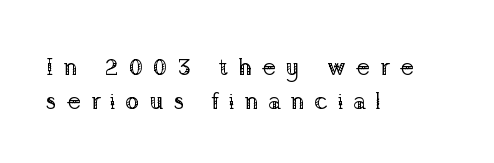
Q: Is the text bold? A: No.
Q: Is the text italic (slanted)? A: No, it is upright.
Q: Is the text underlined? A: No.
Q: How is the paragraph aligned? A: Left-aligned.
Q: Is the spacing between letters normal or unusually wide? A: Unusually wide.
Q: Is the spacing between lines tight, normal or loose? A: Normal.
